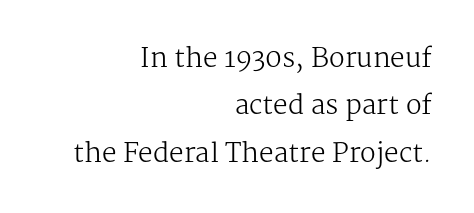
{"italic": "no", "bold": "no", "underline": "no", "align": "right", "line_spacing_ratio": 1.82, "letter_spacing": "normal", "letter_spacing_em": 0.0, "glyph_px": 26}
